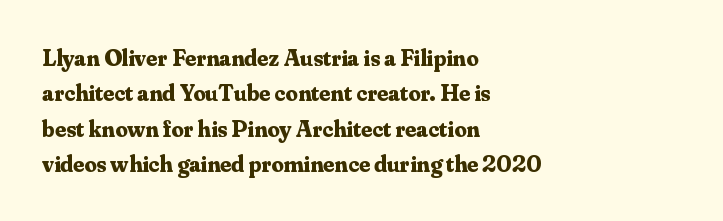
The image shows 24 px bold type, upright; set left-aligned, normal line spacing (1.47x), normal letter spacing, not underlined.
